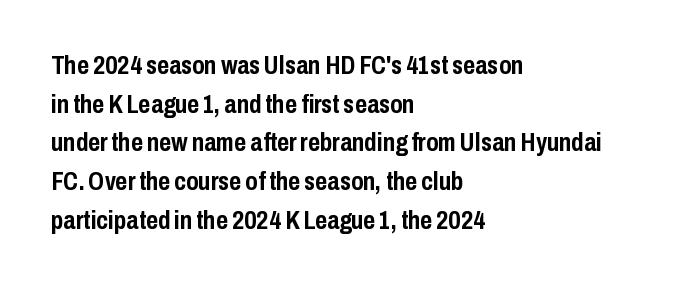
Leading: standard. Glyph-to-glyph distance matches everyday printed text. The face used here has the dense, thick strokes of a bold. These lines stack with their left ends in a neat column.
